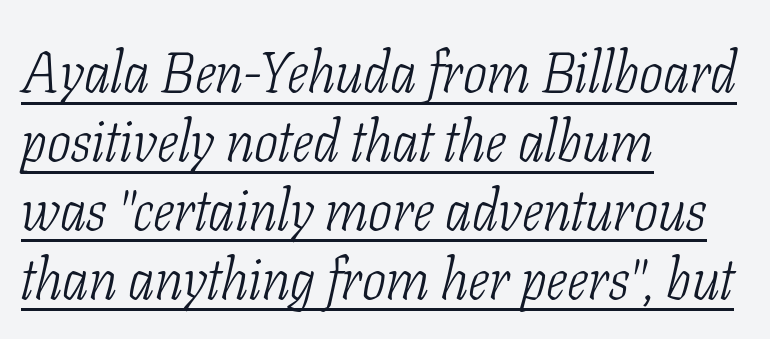
These lines are rendered in a variable-pitch font. The letterforms sit at book weight or below. The passage shown leans; its letterforms are oblique. Each line starts at the same left margin while the right side varies. Letter spacing: default.
